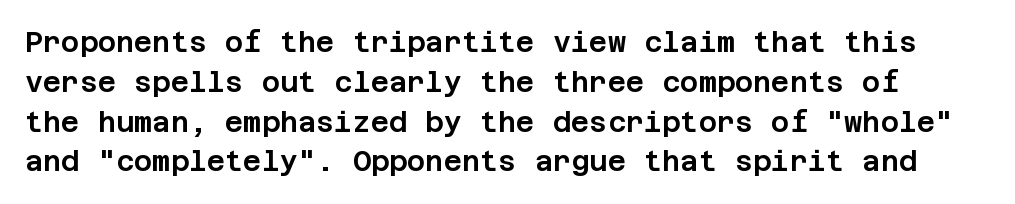
{"serif": "no", "italic": "no", "width": "normal", "stroke_contrast": "low", "x_height": "large", "underline": "no", "line_spacing": "normal", "line_spacing_ratio": 1.42, "letter_spacing": "normal", "letter_spacing_em": 0.0, "glyph_px": 28}
